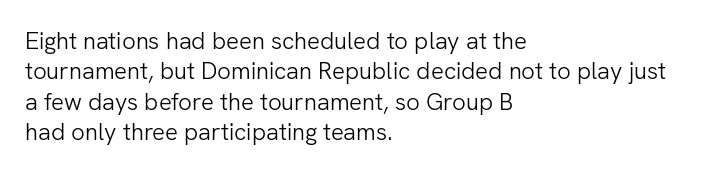
The image shows 24 px text type, upright; set left-aligned, normal line spacing (1.27x), normal letter spacing, not underlined.
